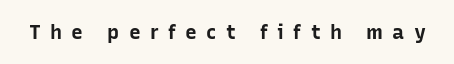
Decoration check: the copy has no underline. These words are printed bold, with thick strokes throughout. Is the letter spacing exaggerated? Yes — the characters are pushed far apart. The axis of the letterforms is exactly vertical.
